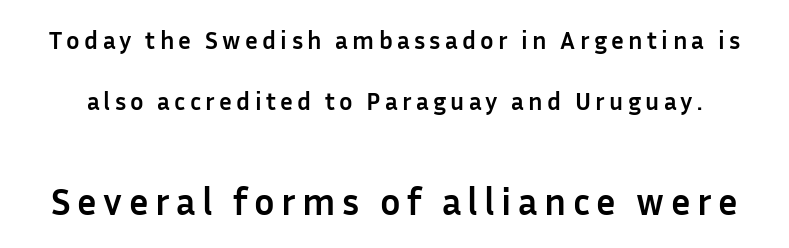
{"serif": "no", "italic": "no", "bold": "yes", "weight": "semibold", "width": "normal", "stroke_contrast": "low", "x_height": "medium", "monospaced": "no", "underline": "no", "line_spacing": "loose", "line_spacing_ratio": 2.45, "larger_block": "second", "size_ratio": 1.52, "glyph_px": 38}
